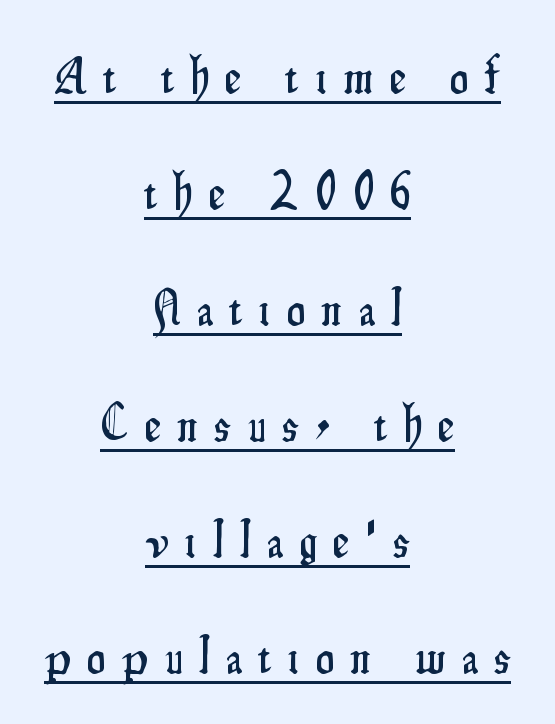
The image shows 52 px condensed sans-serif type, upright; set centered, loose line spacing (2.23x), unusually wide letter spacing (+0.32 em), underlined; low stroke contrast and a small x-height.
